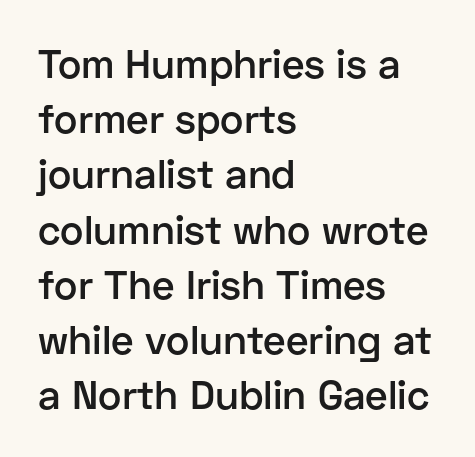
Q: Is the text bold? A: Semi-bold.
Q: Is the text italic (slanted)? A: No, it is upright.
Q: Is the typeface a serif or a sans-serif typeface? A: Sans-serif.
Q: Is the text underlined? A: No.
Q: How is the paragraph aligned? A: Left-aligned.
Q: Is the spacing between letters normal or unusually wide? A: Normal.
Q: Is the spacing between lines tight, normal or loose? A: Normal.
Q: Width (condensed, normal, or wide)? A: Normal.
Q: Stroke contrast? A: Low.
Q: x-height? A: Medium.
Q: Monospaced? A: No.
